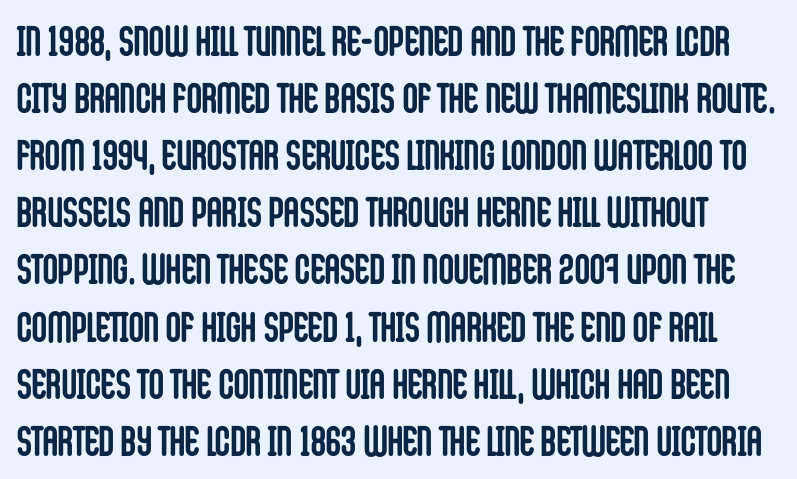
{"serif": "no", "italic": "no", "bold": "yes", "weight": "semibold", "width": "condensed", "stroke_contrast": "low", "x_height": "large", "monospaced": "no", "underline": "no", "line_spacing": "normal", "line_spacing_ratio": 1.36, "letter_spacing": "normal", "letter_spacing_em": 0.0, "glyph_px": 42}
